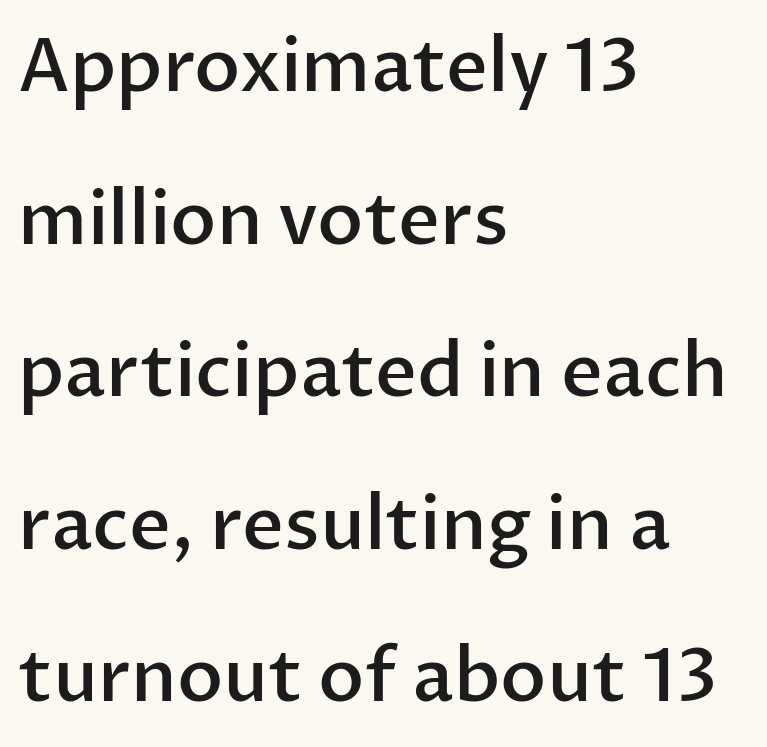
The rendering anchors every line to the left-hand side. Typesetter's note: demi weight, one step under bold. You could not count columns in this text — the font is proportionally spaced. Is there much room between lines? Yes — plenty of vertical air separates them. Nope, not italic — everything's standing straight.
